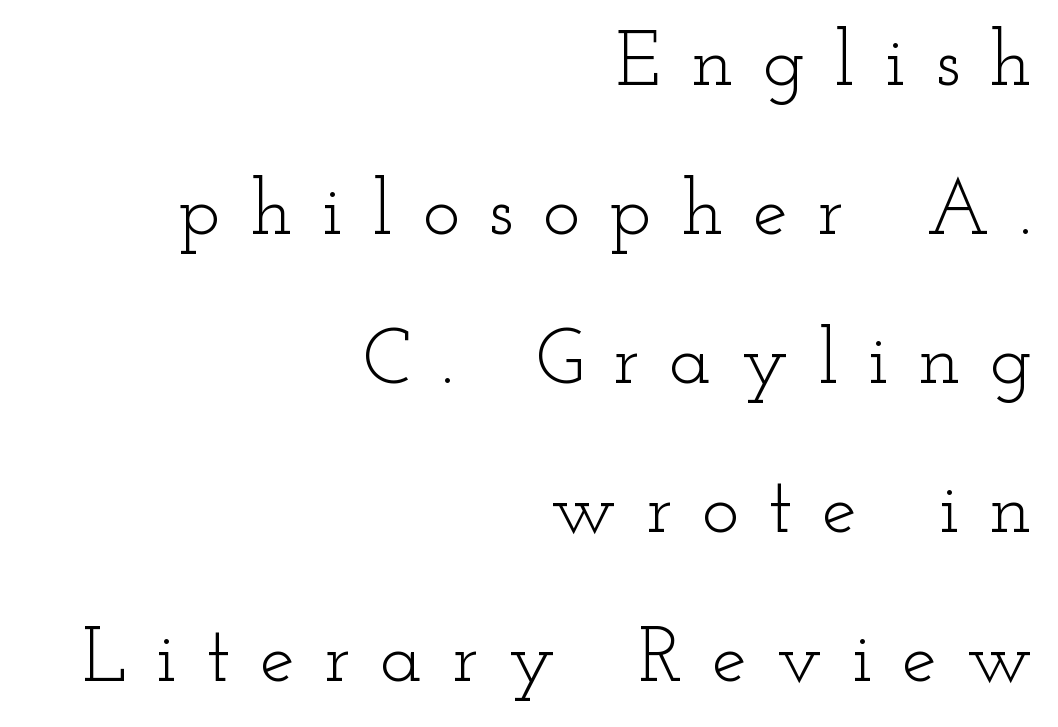
Q: Is the text bold? A: No.
Q: Is the text italic (slanted)? A: No, it is upright.
Q: Is the typeface a serif or a sans-serif typeface? A: Serif.
Q: Is the text underlined? A: No.
Q: How is the paragraph aligned? A: Right-aligned.
Q: Is the spacing between letters normal or unusually wide? A: Unusually wide.
Q: Is the spacing between lines tight, normal or loose? A: Loose.
Q: Width (condensed, normal, or wide)? A: Wide.
Q: Stroke contrast? A: Low.
Q: x-height? A: Small.
Q: Monospaced? A: No.
